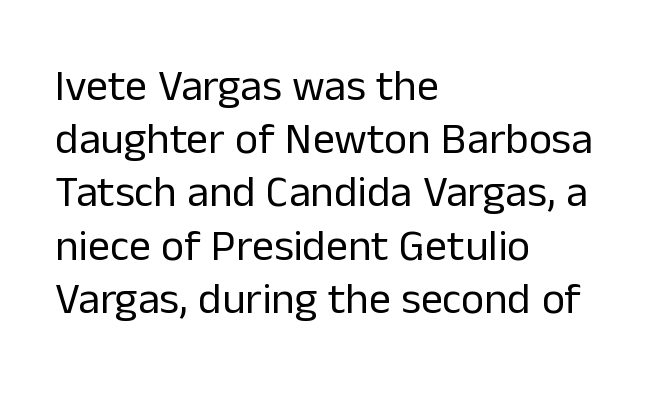
Varying glyph widths throughout — classic text-font behaviour. The typesetting does not lean heavy: it is not bold. To sum up the face: it is a sans, with no serifs. Style check: upright. This rendering features lettering with no underline.
